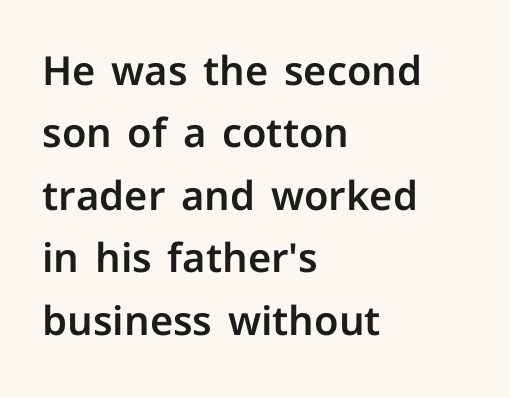
Q: Is the text italic (slanted)? A: No, it is upright.
Q: Is the typeface a serif or a sans-serif typeface? A: Sans-serif.
Q: Is the text underlined? A: No.
Q: How is the paragraph aligned? A: Left-aligned.
Q: Is the spacing between letters normal or unusually wide? A: Normal.
Q: Is the spacing between lines tight, normal or loose? A: Normal.
Q: Width (condensed, normal, or wide)? A: Normal.
Q: Stroke contrast? A: Low.
Q: x-height? A: Medium.
Q: Monospaced? A: No.
